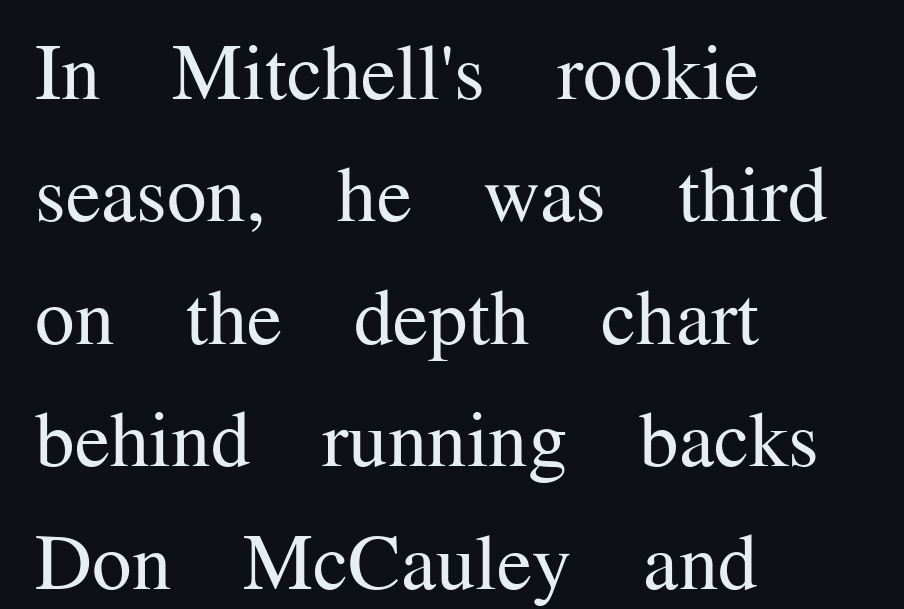
{"serif": "yes", "italic": "no", "bold": "no", "weight": "regular", "width": "normal", "stroke_contrast": "medium", "x_height": "medium", "monospaced": "no", "underline": "no", "align": "left", "line_spacing": "normal", "line_spacing_ratio": 1.55, "letter_spacing": "normal", "letter_spacing_em": 0.0, "glyph_px": 79}
